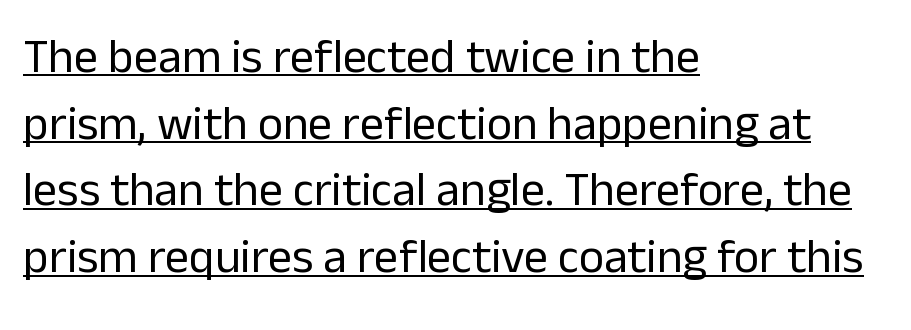
The image shows 48 px regular-weight sans-serif type, upright; set left-aligned, normal line spacing (1.39x), normal letter spacing, underlined; low stroke contrast and a medium x-height.
